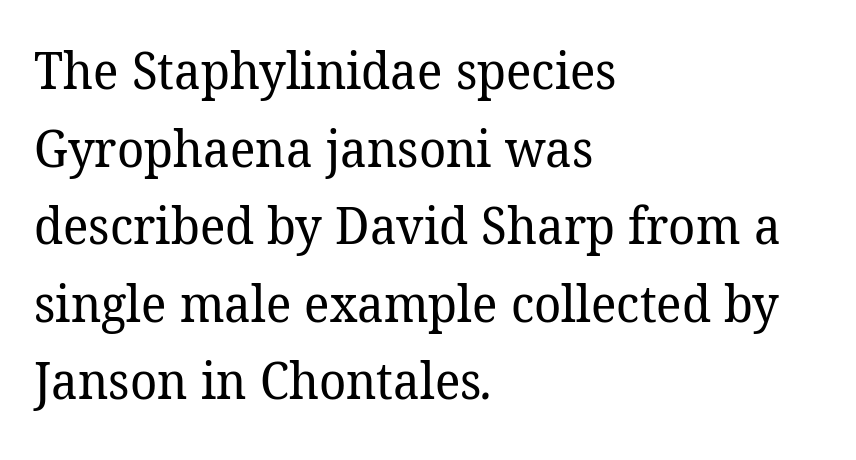
{"serif": "yes", "bold": "no", "weight": "regular", "width": "normal", "stroke_contrast": "low", "x_height": "medium", "monospaced": "no", "underline": "no", "align": "left", "line_spacing": "normal", "line_spacing_ratio": 1.52, "letter_spacing": "normal", "letter_spacing_em": 0.0, "glyph_px": 51}
